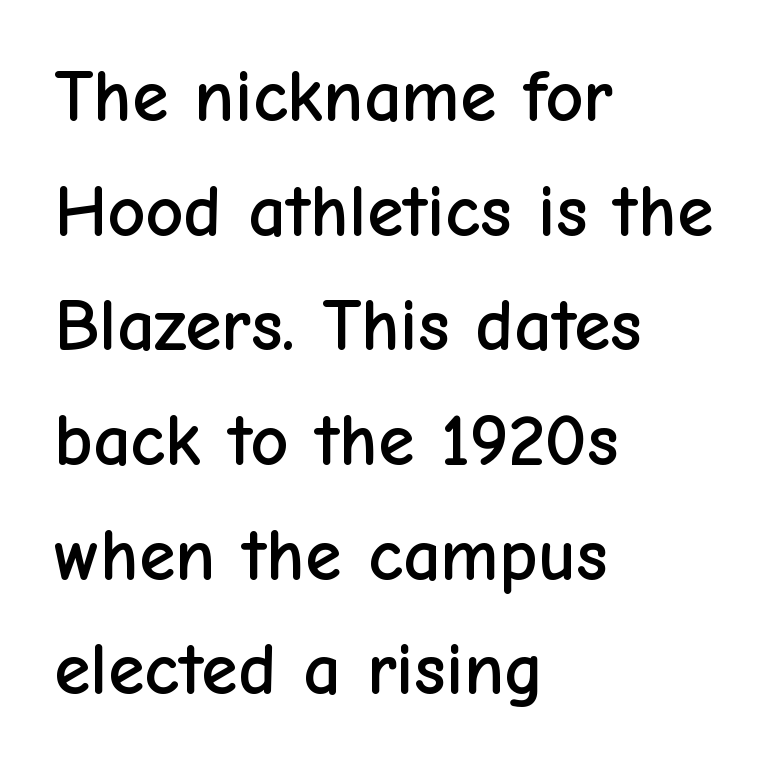
The image shows 74 px sans-serif type, upright; set left-aligned, normal line spacing (1.55x), normal letter spacing, not underlined; low stroke contrast and a medium x-height.
